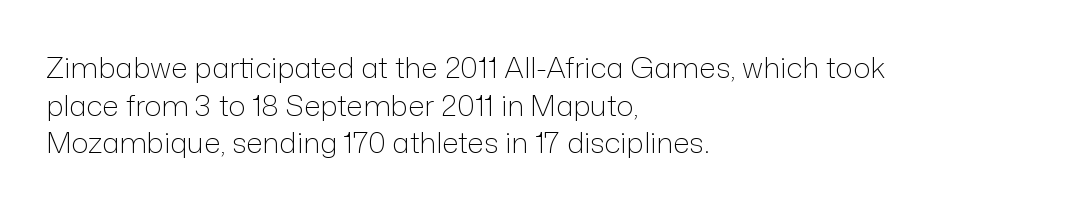
The image shows 29 px light sans-serif type, upright; set left-aligned, normal line spacing (1.3x), normal letter spacing, not underlined; low stroke contrast and a medium x-height.
